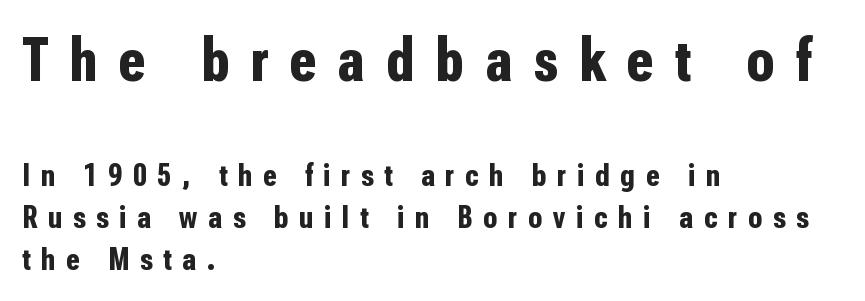
{"serif": "no", "italic": "no", "bold": "yes", "weight": "bold", "width": "condensed", "stroke_contrast": "low", "x_height": "medium", "monospaced": "no", "underline": "no", "align": "left", "line_spacing": "normal", "line_spacing_ratio": 1.32, "letter_spacing": "wide", "letter_spacing_em": 0.34, "larger_block": "first", "size_ratio": 1.97, "glyph_px": 63}
